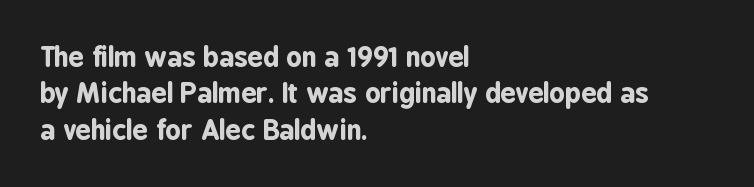
The image shows 27 px bold type, upright; set left-aligned, normal line spacing (1.35x), normal letter spacing, not underlined.
